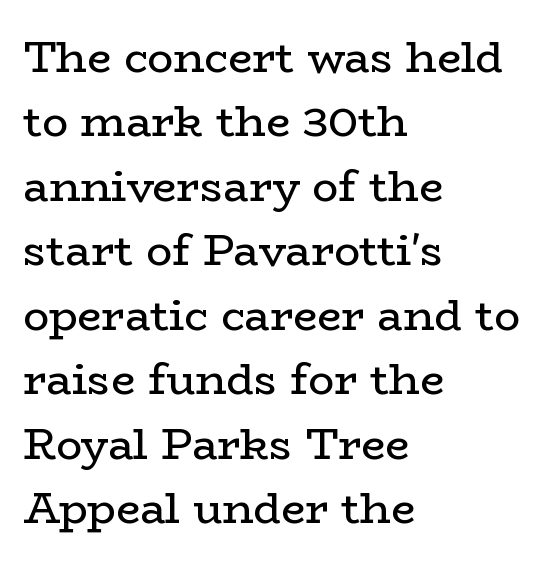
This rendering features lettering with no underline. Each word holds together tightly as a unit, with standard inter-letter gaps. The letters carry serifs — small finishing strokes at the ends of their stems. In terms of posture, this sample is upright. These lines are rendered in a variable-pitch font. Teacher's note: observe the even left margin — that is flush-left alignment.
